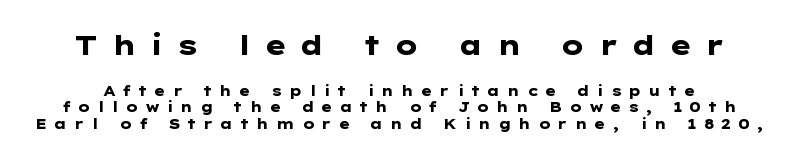
Q: Is the text bold? A: Yes.
Q: Is the text italic (slanted)? A: No, it is upright.
Q: Is the text underlined? A: No.
Q: Is the spacing between letters normal or unusually wide? A: Unusually wide.
Q: Which block of text is set in a larger size, the first (top) or the second (bottom)? A: The first (top) one.
